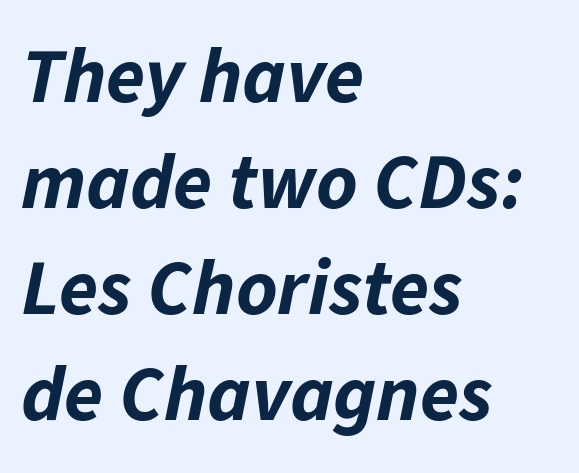
This is heavy type, rendered in bold. This rendering features lettering with no underline. This is oblique type, the kind used for emphasis or titles. Teacher's note: observe the even left margin — that is flush-left alignment. Line spacing here is normal.
